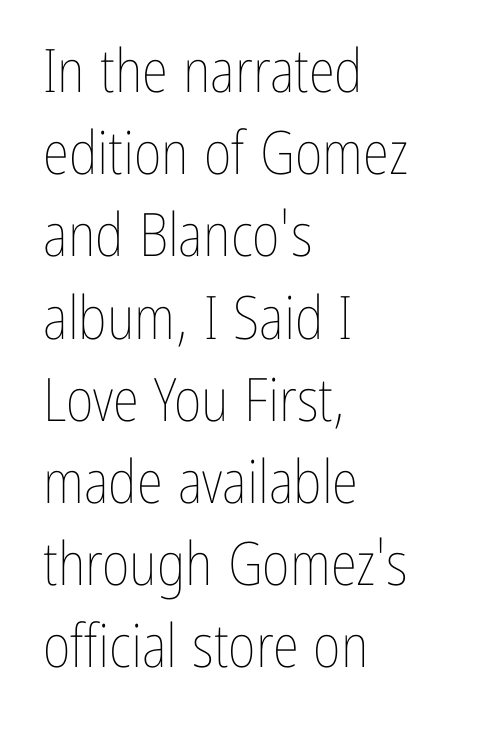
{"italic": "no", "bold": "no", "weight": "thin", "width": "condensed", "stroke_contrast": "low", "x_height": "medium", "monospaced": "no", "underline": "no", "align": "left", "line_spacing": "normal", "line_spacing_ratio": 1.37, "letter_spacing": "normal", "letter_spacing_em": 0.0, "glyph_px": 60}
